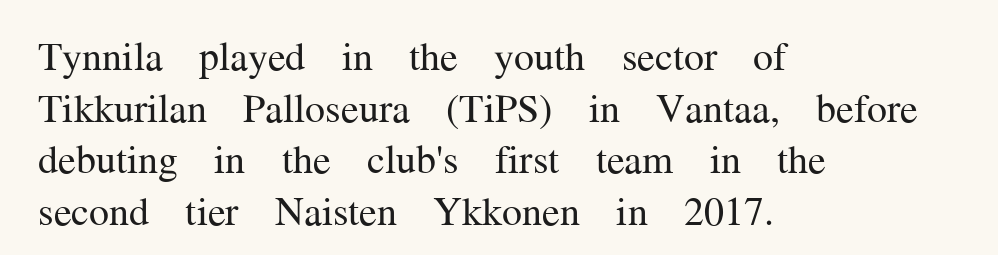
The image shows 40 px regular-weight serif type, upright; set left-aligned, normal line spacing (1.29x), normal letter spacing, not underlined; medium stroke contrast and a medium x-height.
